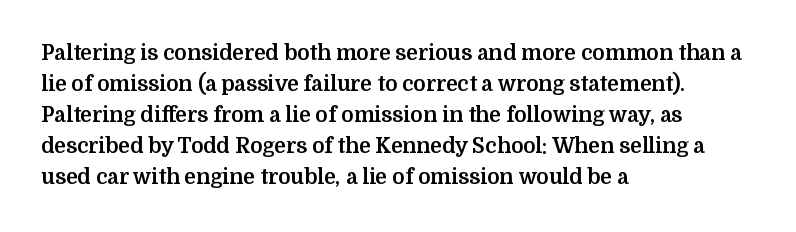
Q: Is the text bold? A: Yes.
Q: Is the text italic (slanted)? A: No, it is upright.
Q: Is the text underlined? A: No.
Q: How is the paragraph aligned? A: Left-aligned.
Q: Is the spacing between letters normal or unusually wide? A: Normal.
Q: Is the spacing between lines tight, normal or loose? A: Normal.
